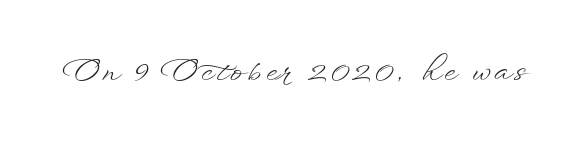
Q: Is the text bold? A: No.
Q: Is the text italic (slanted)? A: Yes.
Q: Is the text underlined? A: No.
Q: Width (condensed, normal, or wide)? A: Wide.
Q: Stroke contrast? A: Low.
Q: x-height? A: Small.
Q: Monospaced? A: No.
